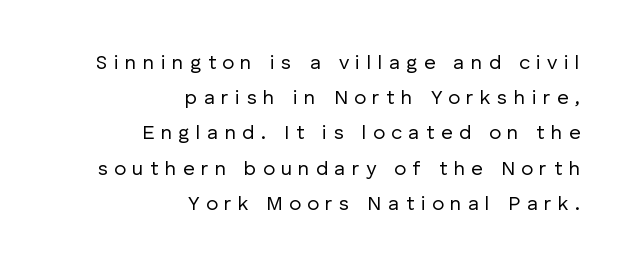
Posture: vertical. No chunkiness to these letters — they're not bold. Glance below the letters and you will spot only blank space. Compared with a flush-left layout, this one pins lines to the opposite, right side. The tracking jumps out immediately: characters are airy and widely separated.
